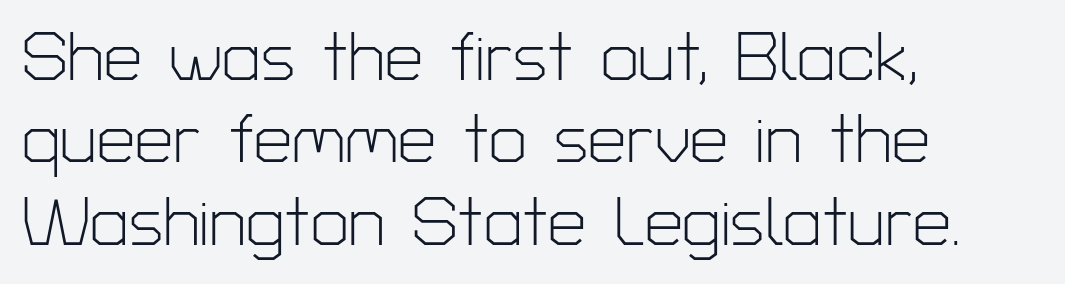
Words appear dense and cohesive because spacing is normal. The letterforms sit at book weight or below. The text was rendered using a sans face with plain stroke endings. The letters stand upright; this is a roman face. Character widths vary here, with narrow letters taking less room than wide ones.
